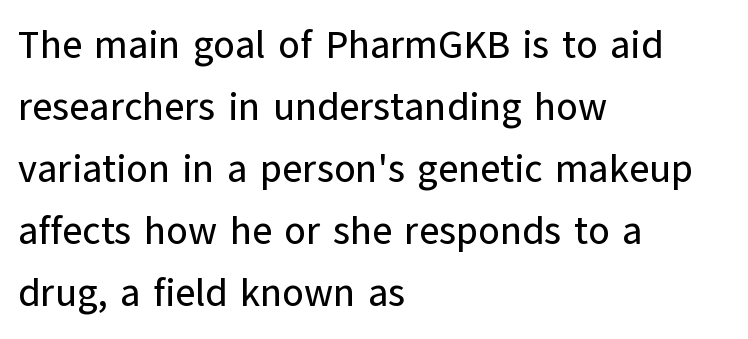
The image shows 39 px sans-serif type, upright; set left-aligned, normal line spacing (1.59x), normal letter spacing, not underlined; low stroke contrast and a medium x-height.
